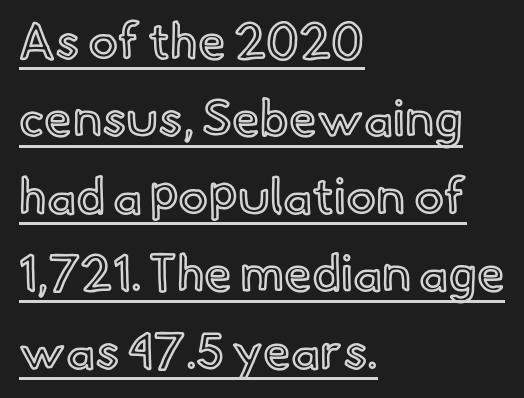
{"italic": "no", "width": "normal", "x_height": "small", "monospaced": "no", "underline": "yes", "align": "left", "line_spacing": "normal", "line_spacing_ratio": 1.55, "letter_spacing": "normal", "letter_spacing_em": 0.0, "glyph_px": 50}
